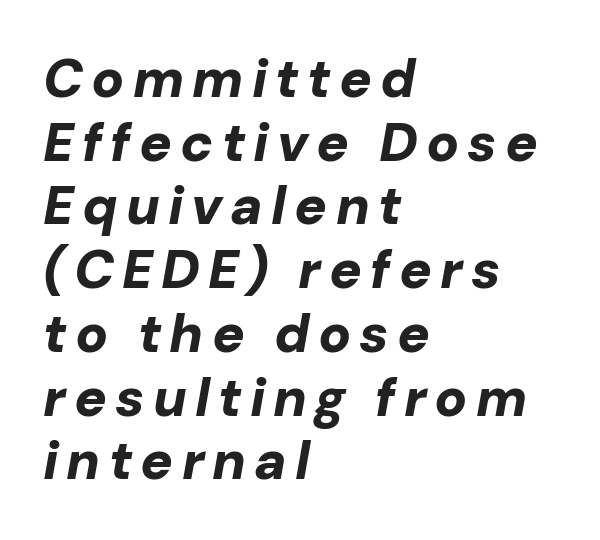
{"italic": "yes", "lean": "right", "slant_degrees": 10, "bold": "yes", "weight": "bold", "width": "normal", "stroke_contrast": "low", "x_height": "medium", "monospaced": "no", "underline": "no", "align": "left", "line_spacing_ratio": 1.18, "glyph_px": 54}
